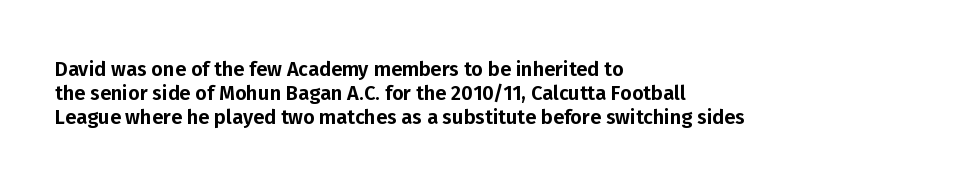
Q: Is the text italic (slanted)? A: No, it is upright.
Q: Is the text underlined? A: No.
Q: How is the paragraph aligned? A: Left-aligned.
Q: Is the spacing between letters normal or unusually wide? A: Normal.
